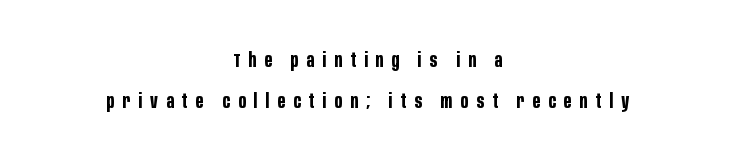
Italic? Not at all — the glyphs are vertical. Descenders are the only things crossing below the line. Honestly, the rows look like they've been pulled way apart. On the weight axis this lands at bold, roughly 700. Casual observation: everything's sitting right in the middle.
